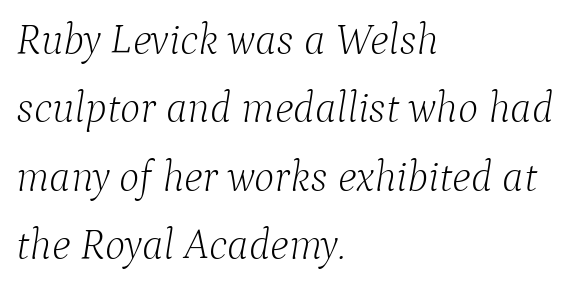
{"serif": "yes", "italic": "yes", "lean": "right", "slant_degrees": 9, "bold": "no", "weight": "light", "width": "normal", "stroke_contrast": "low", "x_height": "medium", "monospaced": "no", "underline": "no", "align": "left", "line_spacing": "normal", "line_spacing_ratio": 1.59, "letter_spacing": "normal", "letter_spacing_em": 0.0, "glyph_px": 43}
